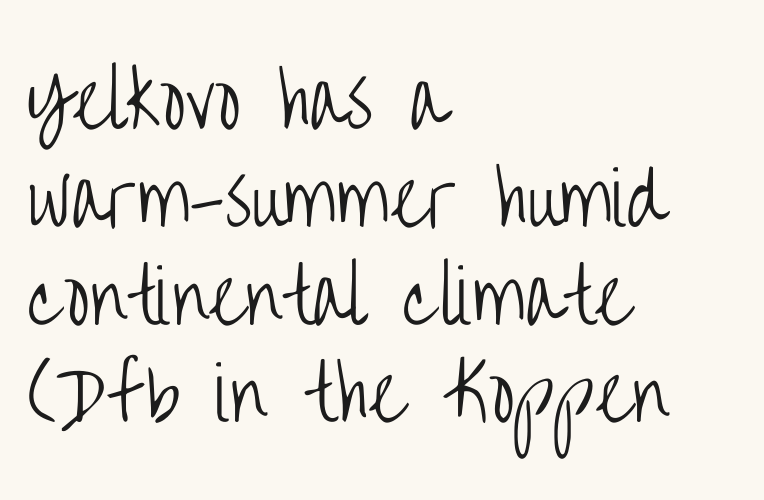
{"serif": "no", "italic": "no", "bold": "no", "weight": "light", "width": "condensed", "stroke_contrast": "low", "x_height": "large", "monospaced": "no", "underline": "no", "align": "left", "line_spacing": "normal", "line_spacing_ratio": 1.34, "letter_spacing": "normal", "letter_spacing_em": 0.0, "glyph_px": 73}
